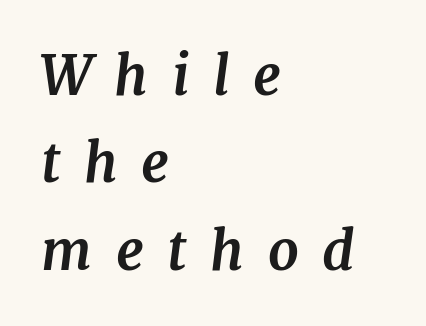
You can tell it's italic because the verticals aren't actually vertical. The rows are spaced the way most documents space them. Each glyph is drawn with heavy, bold strokes. The text was rendered using a seriffed face with decorative stroke endings. Think of a printed novel: that variable character pitch is what you see here.
